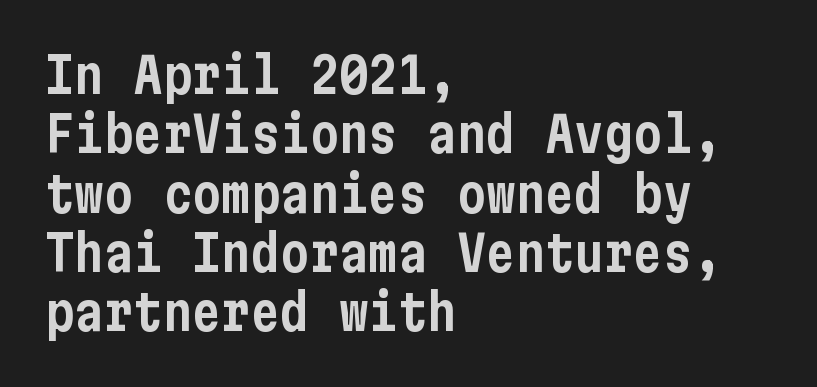
{"serif": "no", "italic": "no", "width": "condensed", "stroke_contrast": "low", "x_height": "medium", "underline": "no", "align": "left", "line_spacing_ratio": 1.21, "letter_spacing": "normal", "letter_spacing_em": 0.0, "glyph_px": 49}
